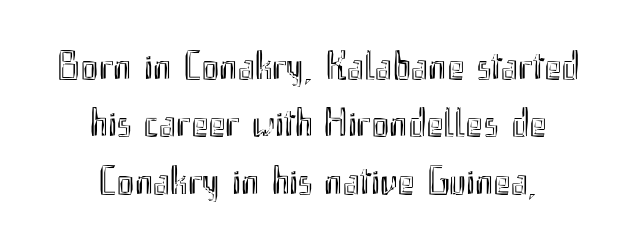
{"italic": "no", "width": "condensed", "x_height": "small", "monospaced": "no", "underline": "no", "align": "center", "line_spacing": "normal", "line_spacing_ratio": 1.4, "letter_spacing": "normal", "letter_spacing_em": 0.0, "glyph_px": 41}
